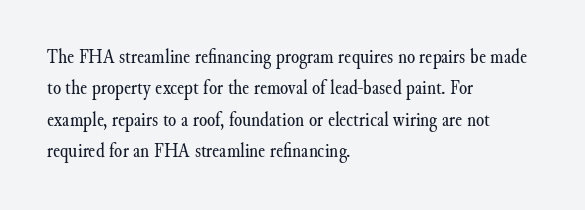
Q: Is the text bold? A: No.
Q: Is the text italic (slanted)? A: No, it is upright.
Q: Is the text underlined? A: No.
Q: How is the paragraph aligned? A: Left-aligned.
Q: Is the spacing between letters normal or unusually wide? A: Normal.
Q: Is the spacing between lines tight, normal or loose? A: Normal.
